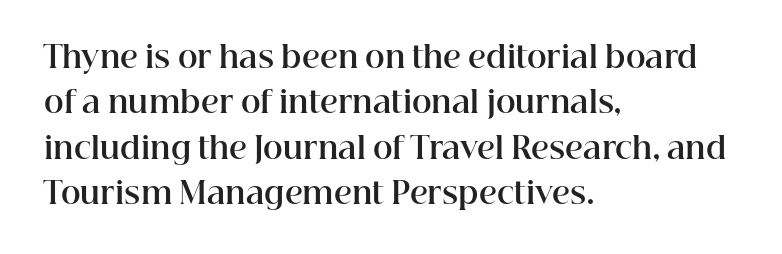
Q: Is the text bold? A: Yes.
Q: Is the text italic (slanted)? A: No, it is upright.
Q: Is the typeface a serif or a sans-serif typeface? A: Serif.
Q: Is the text underlined? A: No.
Q: How is the paragraph aligned? A: Left-aligned.
Q: Is the spacing between letters normal or unusually wide? A: Normal.
Q: Is the spacing between lines tight, normal or loose? A: Normal.
Q: Width (condensed, normal, or wide)? A: Normal.
Q: Stroke contrast? A: High.
Q: x-height? A: Medium.
Q: Monospaced? A: No.
